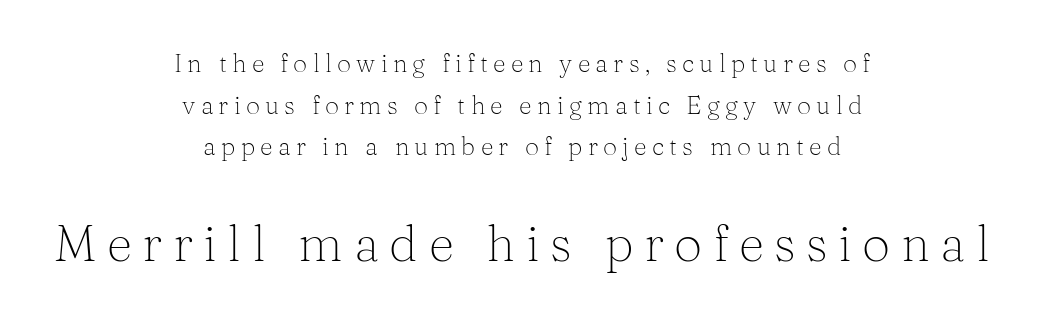
{"serif": "yes", "italic": "no", "bold": "no", "weight": "light", "width": "normal", "stroke_contrast": "medium", "x_height": "medium", "monospaced": "no", "underline": "no", "align": "center", "line_spacing": "normal", "line_spacing_ratio": 1.67, "letter_spacing": "wide", "letter_spacing_em": 0.21, "larger_block": "second", "size_ratio": 2.0, "glyph_px": 50}
